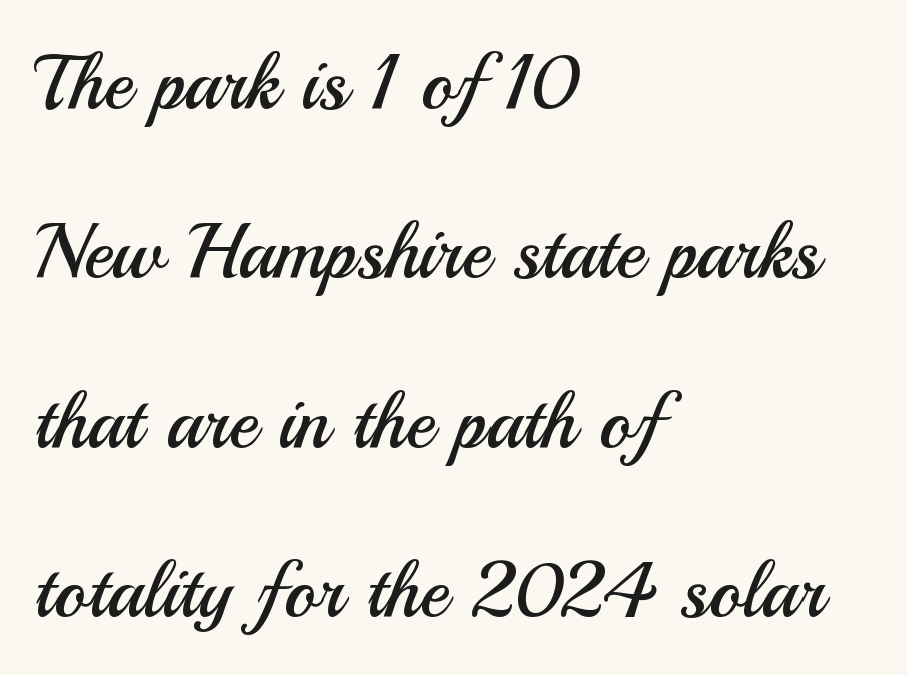
{"serif": "no", "bold": "no", "weight": "regular", "width": "normal", "stroke_contrast": "medium", "x_height": "small", "monospaced": "no", "underline": "no", "align": "left", "line_spacing": "loose", "line_spacing_ratio": 2.2, "letter_spacing": "normal", "letter_spacing_em": 0.0, "glyph_px": 77}
